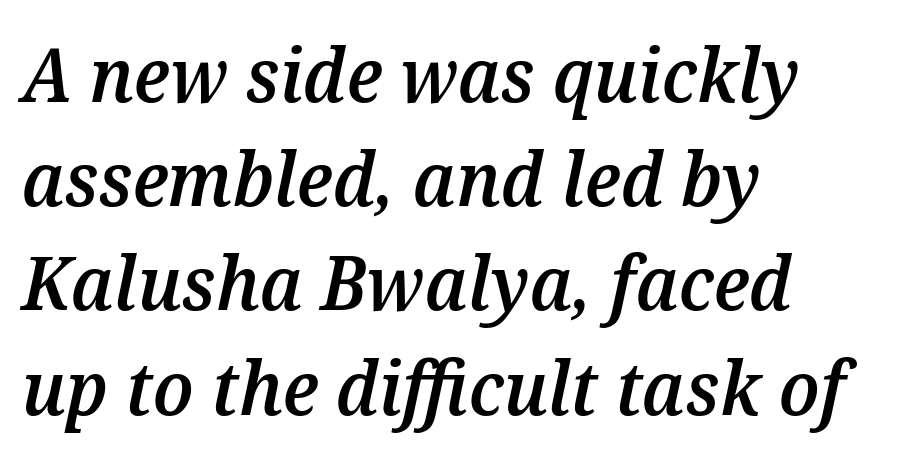
Short note: letters normally spaced. I'd describe the lettering as semibold — firm but not a full bold. Proportional: the letters do not fall into vertical columns. Notice how the passage keeps a crisp vertical edge on the left only.
